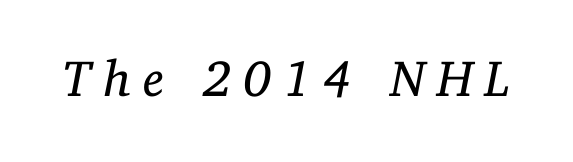
Q: Is the text bold? A: No.
Q: Is the text italic (slanted)? A: Yes, it leans right by about 11 degrees.
Q: Is the typeface a serif or a sans-serif typeface? A: Serif.
Q: Is the text underlined? A: No.
Q: Is the spacing between letters normal or unusually wide? A: Unusually wide.
Q: Width (condensed, normal, or wide)? A: Normal.
Q: Stroke contrast? A: Low.
Q: x-height? A: Medium.
Q: Monospaced? A: No.
